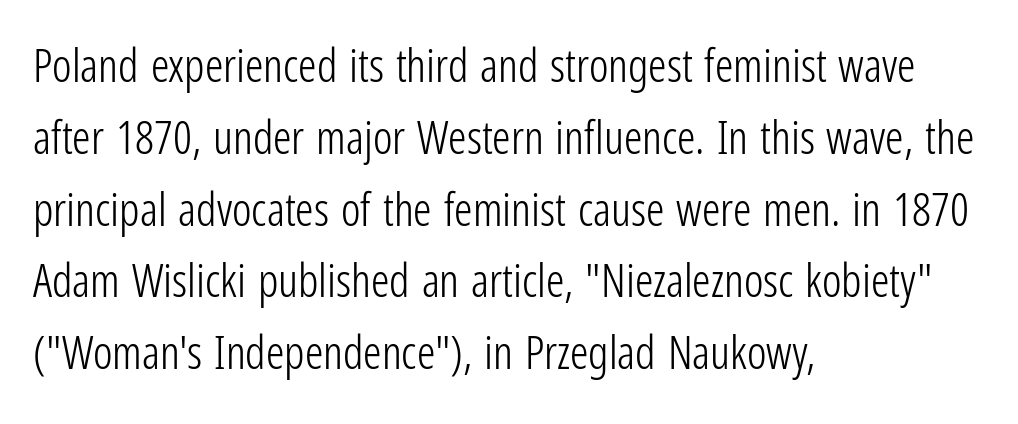
The image shows 46 px light, condensed sans-serif type, upright; set left-aligned, normal line spacing (1.56x), normal letter spacing, not underlined; low stroke contrast and a medium x-height.
